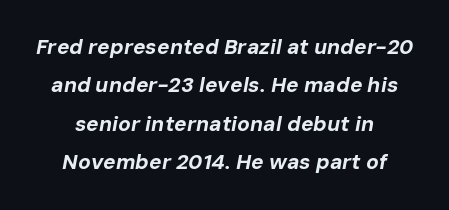
Q: Is the text bold? A: Yes.
Q: Is the text italic (slanted)? A: Yes, it leans right by about 10 degrees.
Q: Is the text underlined? A: No.
Q: How is the paragraph aligned? A: Centered.
Q: Is the spacing between letters normal or unusually wide? A: Normal.
